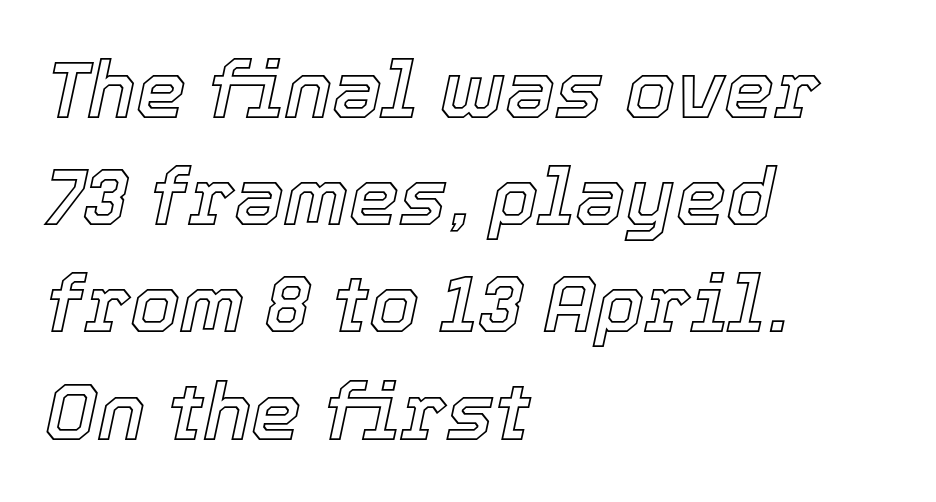
The image shows 80 px text type, italic (leaning right); set left-aligned, normal line spacing (1.34x), normal letter spacing, not underlined; a medium x-height.
